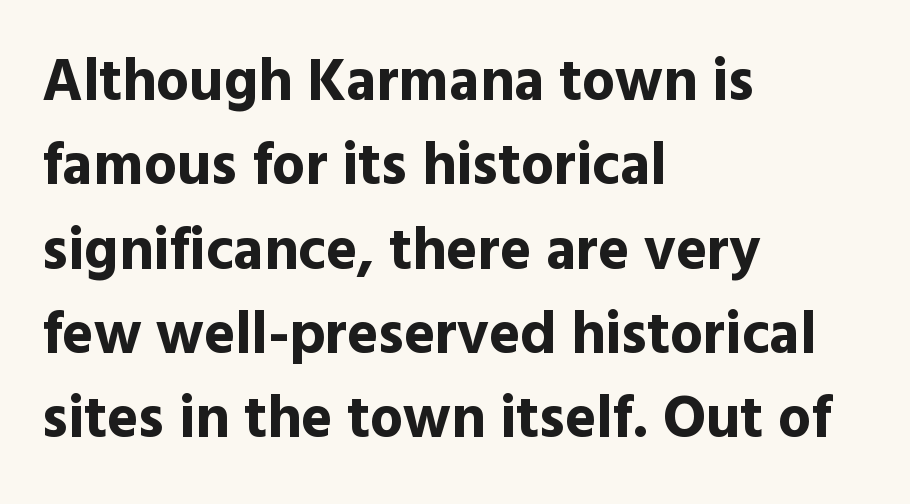
Characters remain perfectly vertical along every line. These lines are rendered in a variable-pitch font. The rendering uses a moderate line-height, typical for paragraphs. The text block is weighted toward the left margin, trailing off unevenly rightward. Here the glyphs are tracked normally, forming tight word shapes. Has an underline been added? It has not.
